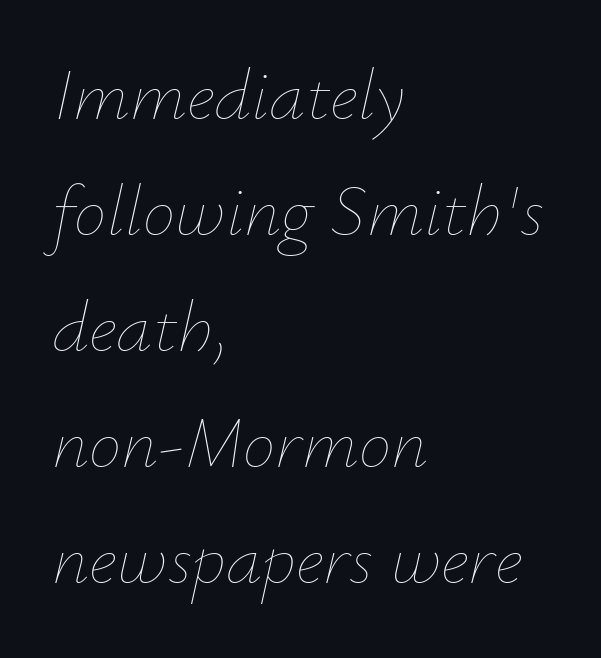
The image shows 73 px thin type, italic (leaning right); set left-aligned, normal line spacing (1.59x), normal letter spacing, not underlined; low stroke contrast and a small x-height.
